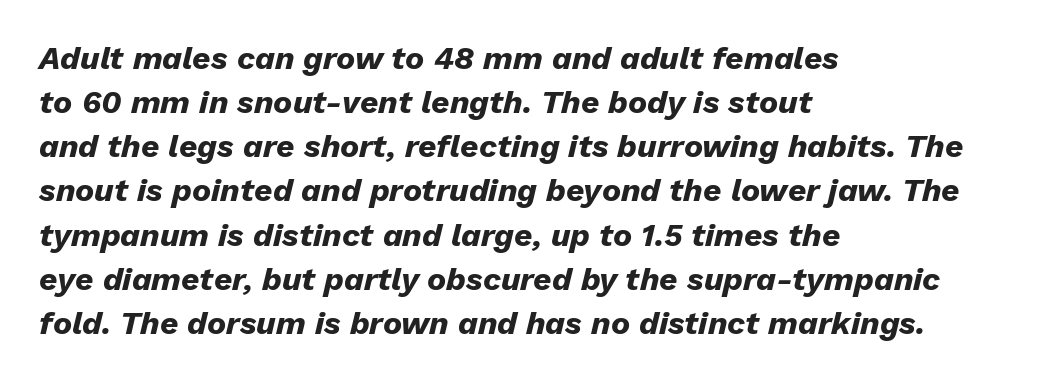
{"italic": "yes", "lean": "right", "slant_degrees": 13, "bold": "yes", "weight": "heavy", "width": "normal", "stroke_contrast": "low", "x_height": "medium", "monospaced": "no", "underline": "no", "align": "left", "line_spacing": "normal", "line_spacing_ratio": 1.38, "letter_spacing": "normal", "letter_spacing_em": 0.0, "glyph_px": 32}
